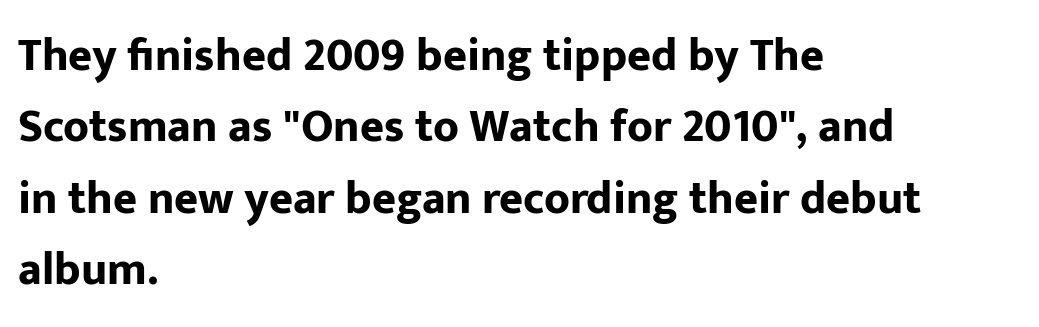
{"serif": "no", "italic": "no", "bold": "yes", "weight": "bold", "width": "normal", "stroke_contrast": "low", "x_height": "medium", "monospaced": "no", "underline": "no", "align": "left", "line_spacing": "normal", "line_spacing_ratio": 1.55, "letter_spacing": "normal", "letter_spacing_em": 0.0, "glyph_px": 46}
